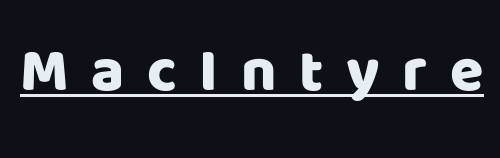
Q: Is the text italic (slanted)? A: No, it is upright.
Q: Is the typeface a serif or a sans-serif typeface? A: Sans-serif.
Q: Is the text underlined? A: Yes.
Q: Is the spacing between letters normal or unusually wide? A: Unusually wide.
Q: Width (condensed, normal, or wide)? A: Normal.
Q: Stroke contrast? A: Low.
Q: x-height? A: Large.
Q: Monospaced? A: No.
